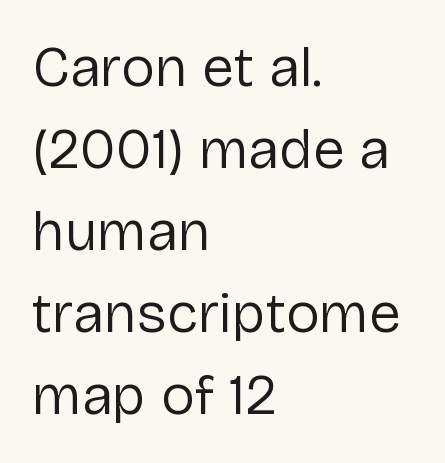
{"serif": "no", "italic": "no", "bold": "no", "weight": "regular", "width": "normal", "stroke_contrast": "low", "x_height": "medium", "monospaced": "no", "underline": "no", "align": "left", "line_spacing": "normal", "line_spacing_ratio": 1.44, "letter_spacing": "normal", "letter_spacing_em": 0.0, "glyph_px": 57}
